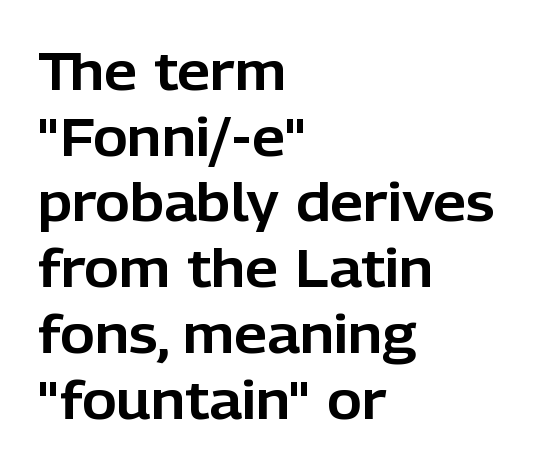
Q: Is the text italic (slanted)? A: No, it is upright.
Q: Is the typeface a serif or a sans-serif typeface? A: Sans-serif.
Q: Is the text underlined? A: No.
Q: How is the paragraph aligned? A: Left-aligned.
Q: Is the spacing between letters normal or unusually wide? A: Normal.
Q: Width (condensed, normal, or wide)? A: Normal.
Q: Stroke contrast? A: Low.
Q: x-height? A: Medium.
Q: Monospaced? A: No.
